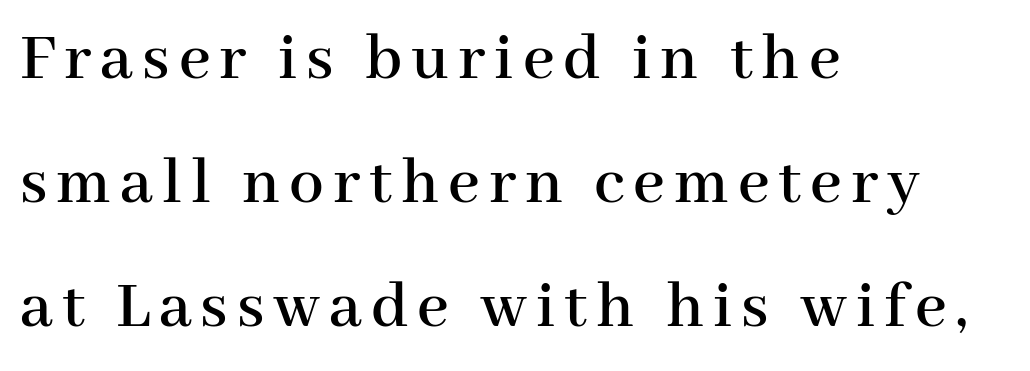
{"serif": "yes", "italic": "no", "width": "normal", "stroke_contrast": "high", "x_height": "medium", "monospaced": "no", "underline": "no", "align": "left", "line_spacing_ratio": 1.8, "glyph_px": 69}
